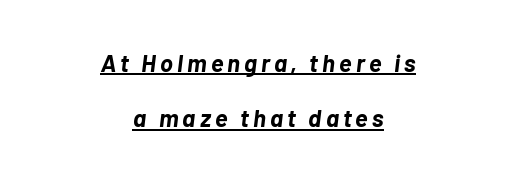
{"italic": "yes", "lean": "right", "slant_degrees": 7, "bold": "yes", "underline": "yes", "align": "center", "line_spacing": "loose", "line_spacing_ratio": 2.31, "glyph_px": 24}
